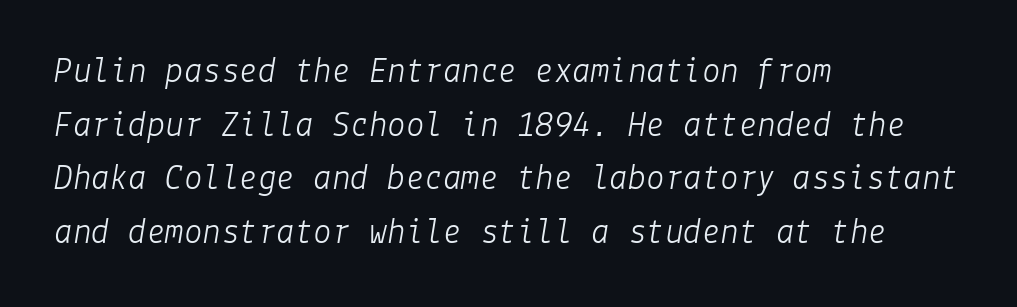
The image shows 37 px light type, italic (leaning right); set left-aligned, normal line spacing (1.45x), normal letter spacing, not underlined; low stroke contrast and a medium x-height.
